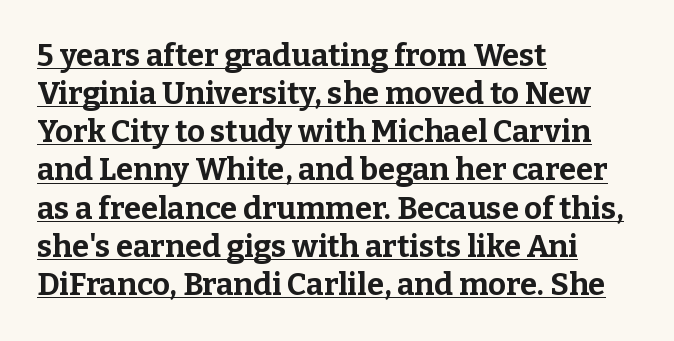
The image shows 31 px bold serif type, upright; set left-aligned, line spacing 1.23x, normal letter spacing, underlined; low stroke contrast and a medium x-height.
